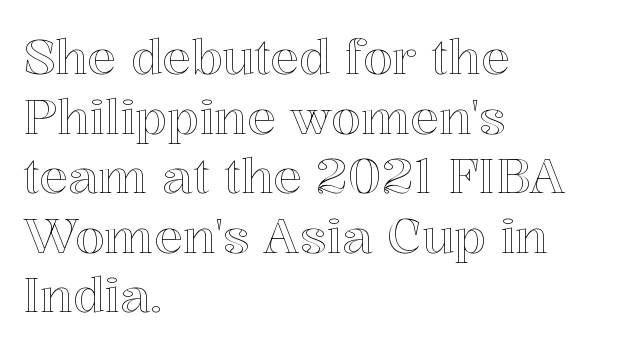
Is the letter spacing exaggerated? No — it looks like the ordinary default. The lines are quadded left. The zone under the glyphs is completely vacant. Think of a printed novel: that variable character pitch is what you see here. Italic: no, the glyphs are upright roman.
